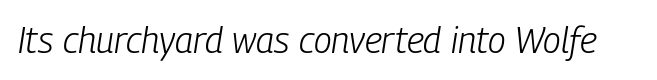
{"italic": "yes", "lean": "right", "slant_degrees": 9, "bold": "no", "weight": "light", "width": "condensed", "stroke_contrast": "low", "x_height": "medium", "monospaced": "no", "underline": "no", "letter_spacing": "normal", "letter_spacing_em": 0.0, "glyph_px": 36}
